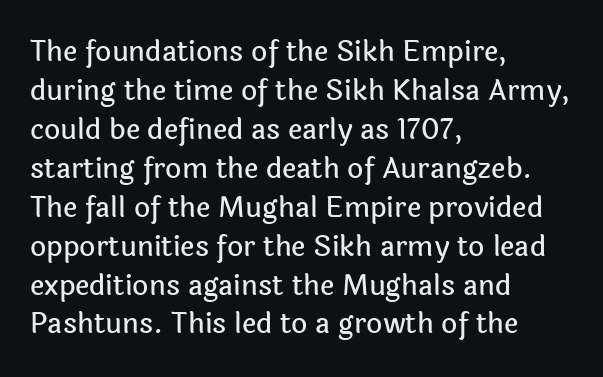
Q: Is the text italic (slanted)? A: No, it is upright.
Q: Is the typeface a serif or a sans-serif typeface? A: Sans-serif.
Q: Is the text underlined? A: No.
Q: How is the paragraph aligned? A: Left-aligned.
Q: Is the spacing between letters normal or unusually wide? A: Normal.
Q: Is the spacing between lines tight, normal or loose? A: Normal.
Q: Width (condensed, normal, or wide)? A: Normal.
Q: x-height? A: Medium.
Q: Monospaced? A: No.
